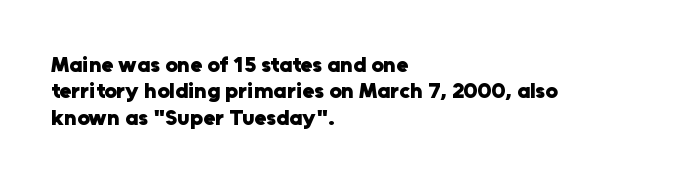
Stroke thickness is high; the sample reads as a true bold. Underline: absent. The horizontal fit of the characters is conventional and even. Do the letters lean? They stand straight. Horizontal alignment here is leftward, the default for most running prose.
